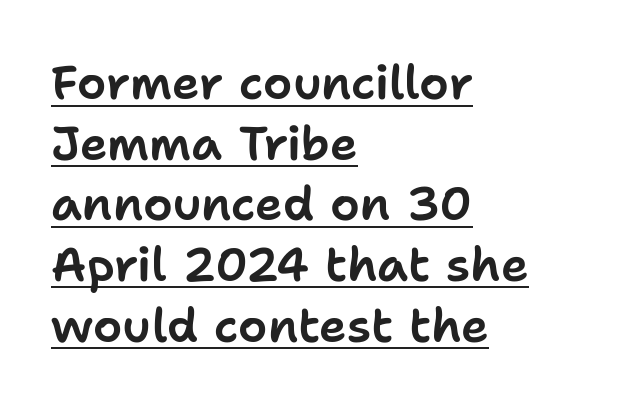
Do the characters align in a grid? No, the font is proportional. The designer went with a sans here, leaving each stem footless. No extra tracking has been applied to these lines. Descenders here cross a horizontal rule under the line. Line spacing here is normal.
